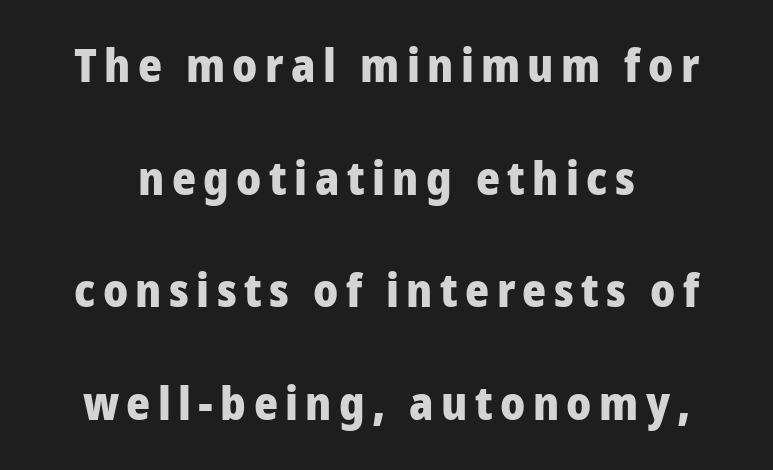
Q: Is the text bold? A: Yes.
Q: Is the text italic (slanted)? A: No, it is upright.
Q: Is the typeface a serif or a sans-serif typeface? A: Sans-serif.
Q: Is the text underlined? A: No.
Q: How is the paragraph aligned? A: Centered.
Q: Is the spacing between lines tight, normal or loose? A: Loose.
Q: Width (condensed, normal, or wide)? A: Normal.
Q: Stroke contrast? A: Low.
Q: x-height? A: Medium.
Q: Monospaced? A: No.
